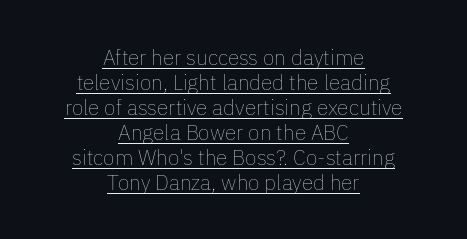
Stems and bowls with no extra thickness — not bold. The rendering keeps characters at their native spacing. Designer's note — italics off, roman on. The rendering positions every line midway between the sides. Glance below the letters and you will spot a drawn line.
